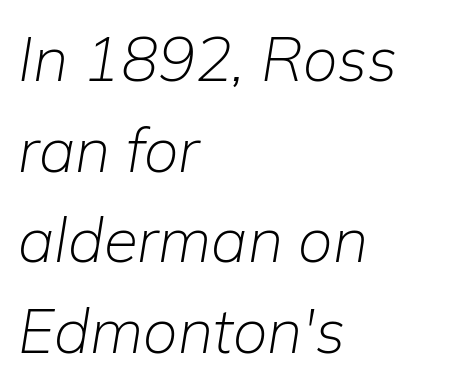
Q: Is the text bold? A: No.
Q: Is the text italic (slanted)? A: Yes, it leans right by about 9 degrees.
Q: Is the text underlined? A: No.
Q: How is the paragraph aligned? A: Left-aligned.
Q: Is the spacing between letters normal or unusually wide? A: Normal.
Q: Is the spacing between lines tight, normal or loose? A: Normal.
Q: Width (condensed, normal, or wide)? A: Normal.
Q: Stroke contrast? A: Low.
Q: x-height? A: Medium.
Q: Monospaced? A: No.
